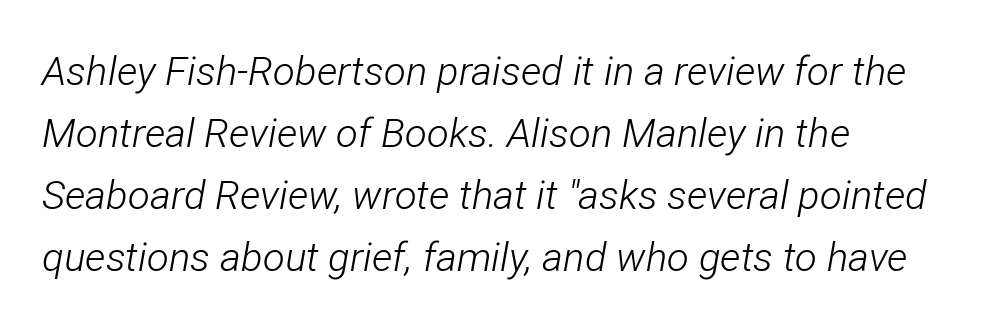
Q: Is the text bold? A: No.
Q: Is the text italic (slanted)? A: Yes, it leans right by about 12 degrees.
Q: Is the text underlined? A: No.
Q: How is the paragraph aligned? A: Left-aligned.
Q: Is the spacing between letters normal or unusually wide? A: Normal.
Q: Is the spacing between lines tight, normal or loose? A: Normal.
Q: Width (condensed, normal, or wide)? A: Condensed.
Q: Stroke contrast? A: Low.
Q: x-height? A: Medium.
Q: Monospaced? A: No.
